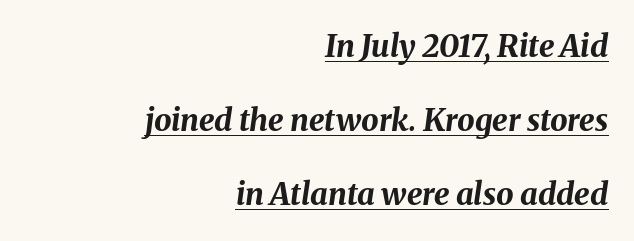
The image shows 31 px bold type, italic (leaning right); set right-aligned, loose line spacing (2.39x), normal letter spacing, underlined; medium stroke contrast and a medium x-height.
